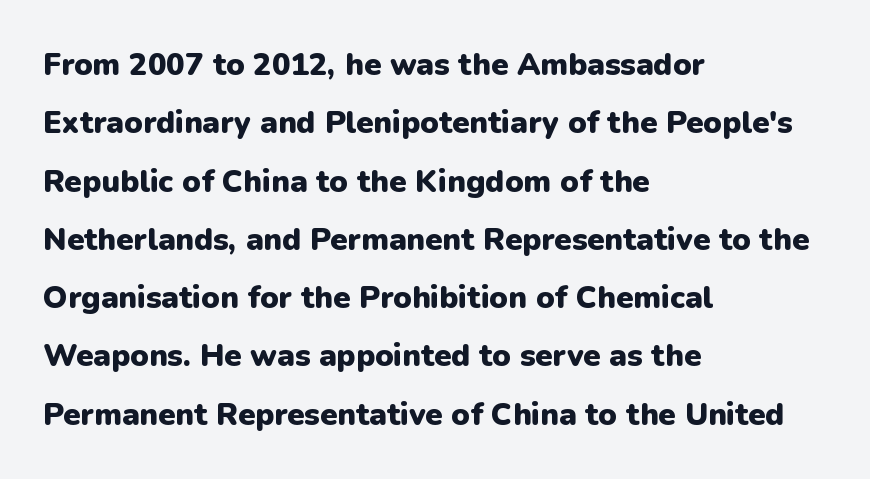
Q: Is the text bold? A: Yes.
Q: Is the text italic (slanted)? A: No, it is upright.
Q: Is the typeface a serif or a sans-serif typeface? A: Sans-serif.
Q: Is the text underlined? A: No.
Q: How is the paragraph aligned? A: Left-aligned.
Q: Is the spacing between letters normal or unusually wide? A: Normal.
Q: Width (condensed, normal, or wide)? A: Normal.
Q: Stroke contrast? A: Low.
Q: x-height? A: Medium.
Q: Monospaced? A: No.
